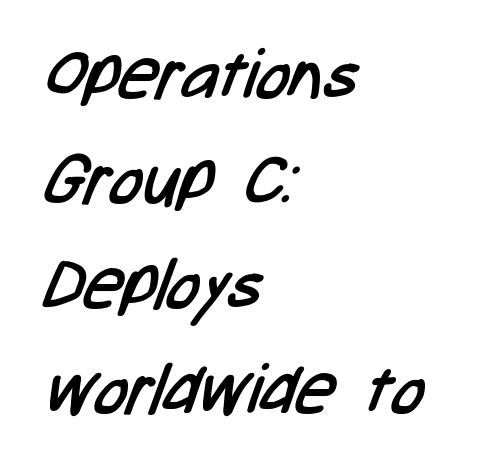
The image shows 69 px regular-weight, condensed sans-serif type; set left-aligned, normal line spacing (1.52x), normal letter spacing, not underlined; low stroke contrast and a medium x-height.
